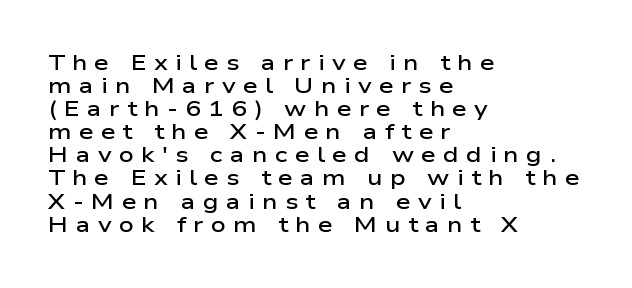
The words here are not underlined. A typesetter would call this heavily tracked-out type. Summary of weight: moderately heavy, a semibold. The lettering stays uniformly vertical, giving the passage a roman look. One glance says dense: line gaps are narrower than usual.
